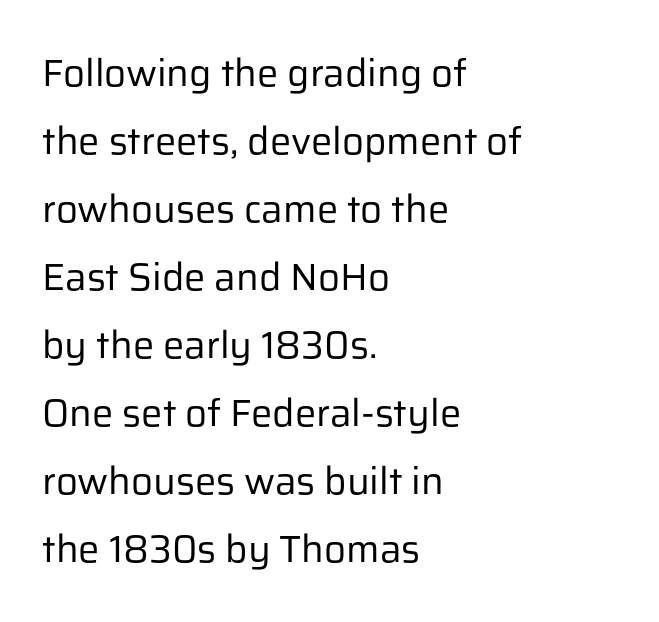
The image shows 38 px regular-weight sans-serif type, upright; set left-aligned, line spacing 1.79x, normal letter spacing, not underlined; low stroke contrast and a medium x-height.
